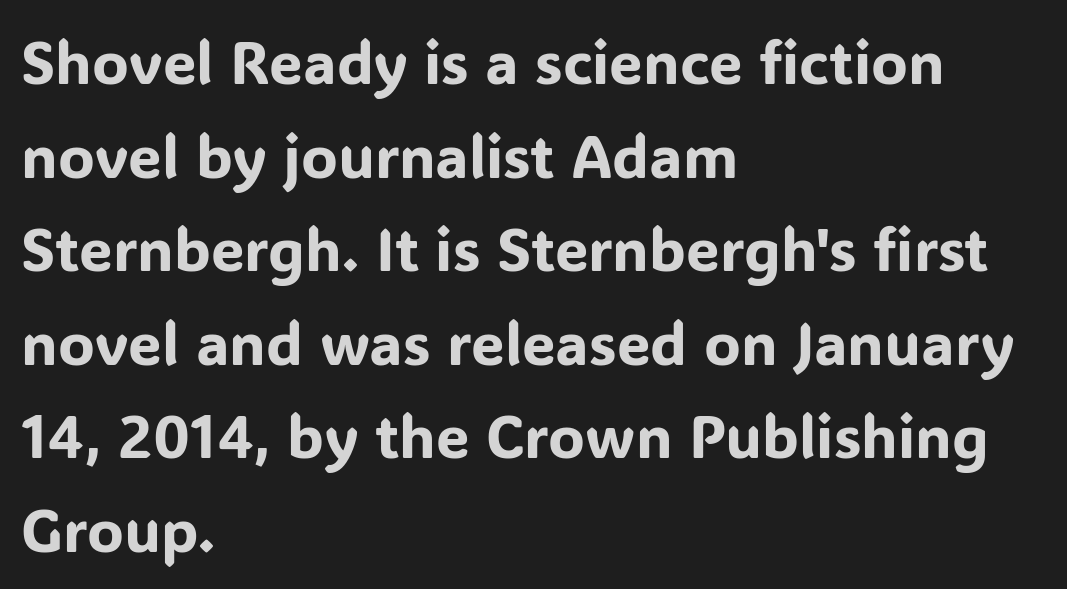
Q: Is the text italic (slanted)? A: No, it is upright.
Q: Is the typeface a serif or a sans-serif typeface? A: Sans-serif.
Q: Is the text underlined? A: No.
Q: How is the paragraph aligned? A: Left-aligned.
Q: Is the spacing between letters normal or unusually wide? A: Normal.
Q: Is the spacing between lines tight, normal or loose? A: Normal.
Q: Width (condensed, normal, or wide)? A: Normal.
Q: Stroke contrast? A: Low.
Q: x-height? A: Medium.
Q: Monospaced? A: No.
